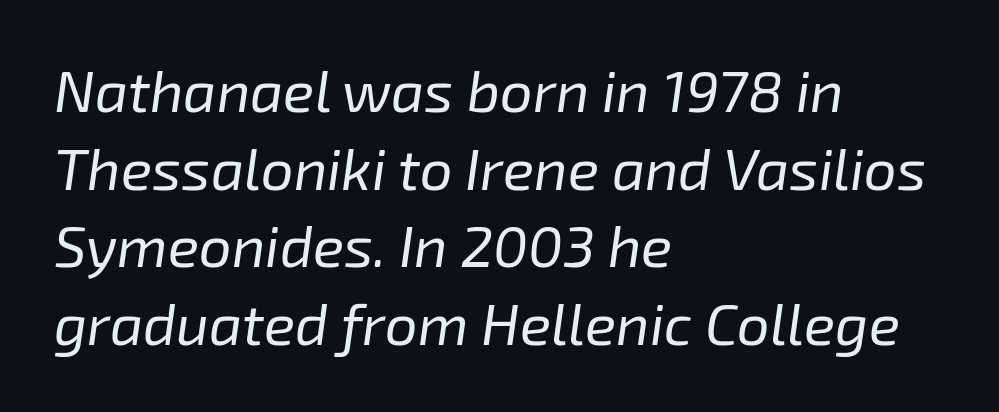
{"italic": "yes", "lean": "right", "slant_degrees": 8, "bold": "no", "weight": "regular", "width": "normal", "stroke_contrast": "low", "x_height": "medium", "monospaced": "no", "underline": "no", "align": "left", "line_spacing": "normal", "line_spacing_ratio": 1.34, "letter_spacing": "normal", "letter_spacing_em": 0.0, "glyph_px": 58}
